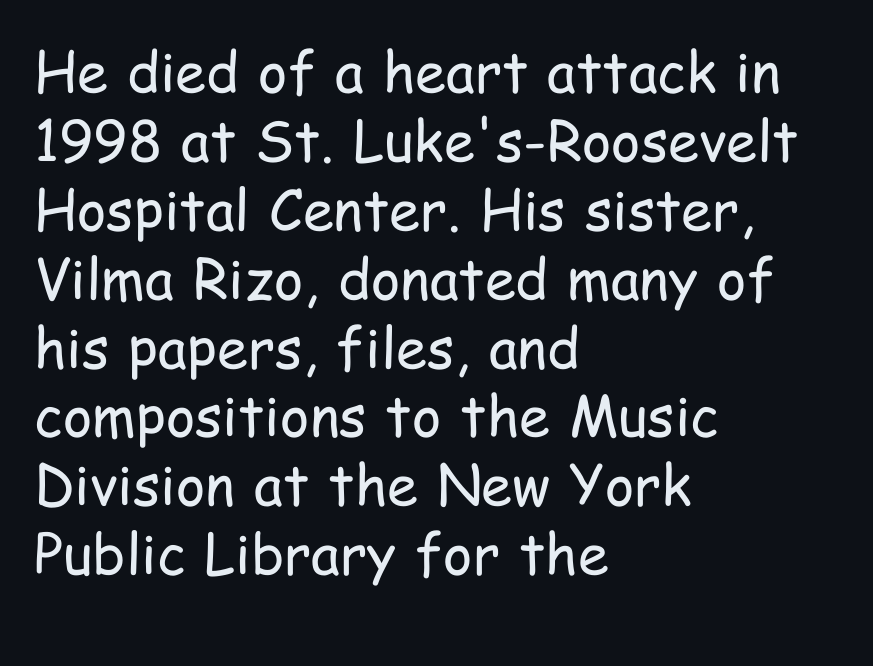
{"serif": "no", "italic": "no", "bold": "no", "weight": "regular", "width": "condensed", "stroke_contrast": "low", "x_height": "medium", "monospaced": "no", "underline": "no", "align": "left", "line_spacing_ratio": 1.23, "letter_spacing": "normal", "letter_spacing_em": 0.0, "glyph_px": 56}
